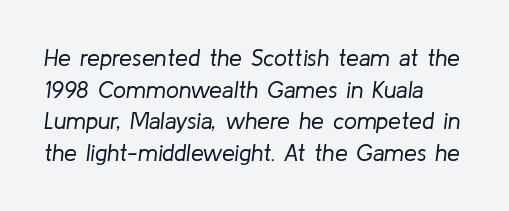
{"italic": "yes", "lean": "right", "slant_degrees": 8, "bold": "no", "underline": "no", "line_spacing": "normal", "line_spacing_ratio": 1.38, "letter_spacing": "normal", "letter_spacing_em": 0.0, "glyph_px": 23}
